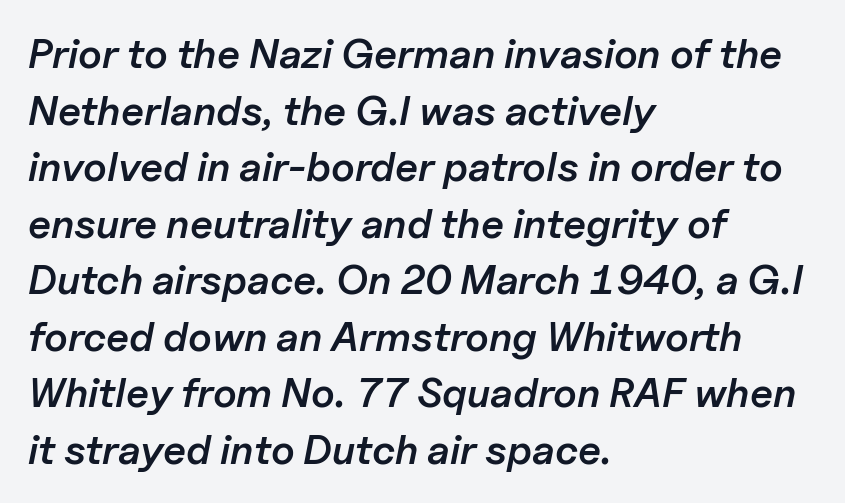
{"italic": "yes", "lean": "right", "slant_degrees": 11, "bold": "semi", "weight": "semibold", "width": "normal", "stroke_contrast": "low", "x_height": "medium", "monospaced": "no", "underline": "no", "align": "left", "line_spacing": "normal", "line_spacing_ratio": 1.38, "letter_spacing": "normal", "letter_spacing_em": 0.0, "glyph_px": 41}
